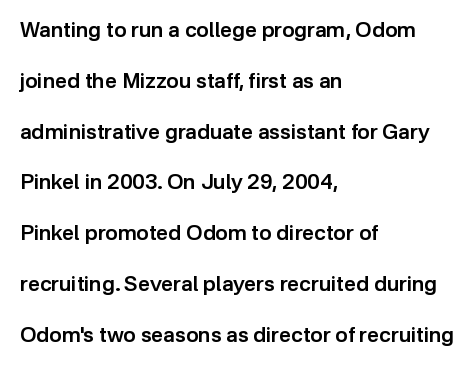
Q: Is the text bold? A: Semi-bold.
Q: Is the text italic (slanted)? A: No, it is upright.
Q: Is the text underlined? A: No.
Q: How is the paragraph aligned? A: Left-aligned.
Q: Is the spacing between letters normal or unusually wide? A: Normal.
Q: Is the spacing between lines tight, normal or loose? A: Loose.
